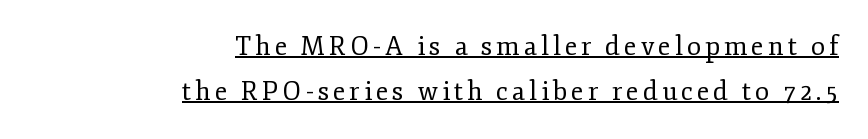
The image shows 26 px text type, upright; set right-aligned, line spacing 1.74x, underlined.
